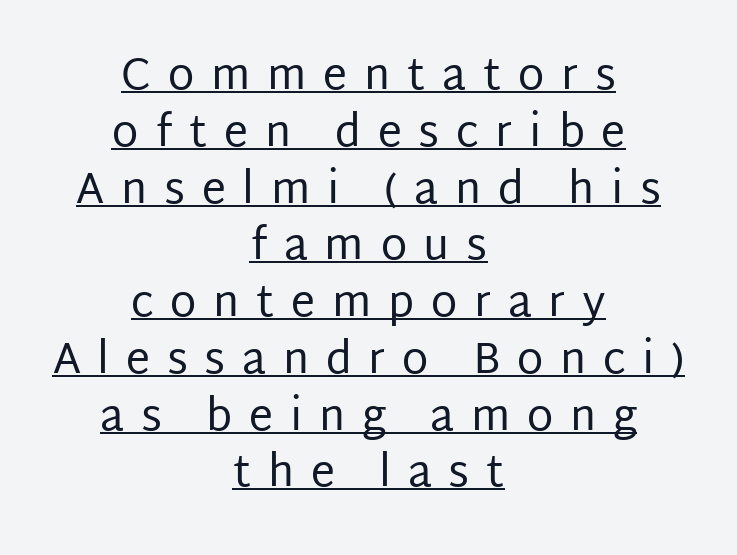
Q: Is the text bold? A: No.
Q: Is the text italic (slanted)? A: No, it is upright.
Q: Is the typeface a serif or a sans-serif typeface? A: Sans-serif.
Q: Is the text underlined? A: Yes.
Q: How is the paragraph aligned? A: Centered.
Q: Is the spacing between letters normal or unusually wide? A: Unusually wide.
Q: Is the spacing between lines tight, normal or loose? A: Normal.
Q: Width (condensed, normal, or wide)? A: Normal.
Q: Stroke contrast? A: Low.
Q: x-height? A: Large.
Q: Monospaced? A: No.
